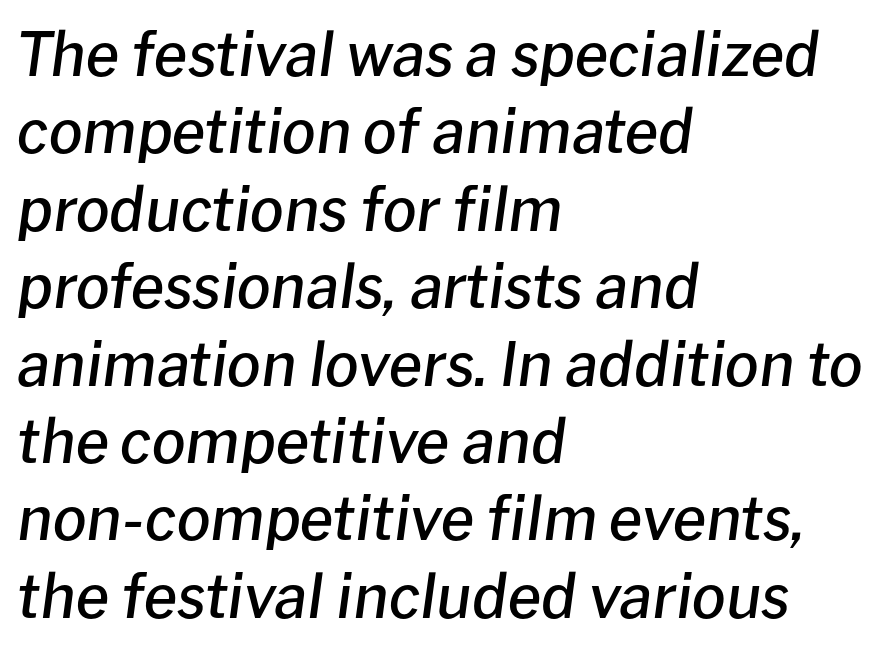
{"italic": "yes", "lean": "right", "slant_degrees": 8, "bold": "semi", "weight": "semibold", "width": "normal", "stroke_contrast": "low", "x_height": "medium", "monospaced": "no", "underline": "no", "align": "left", "line_spacing": "normal", "line_spacing_ratio": 1.29, "letter_spacing": "normal", "letter_spacing_em": 0.0, "glyph_px": 60}
